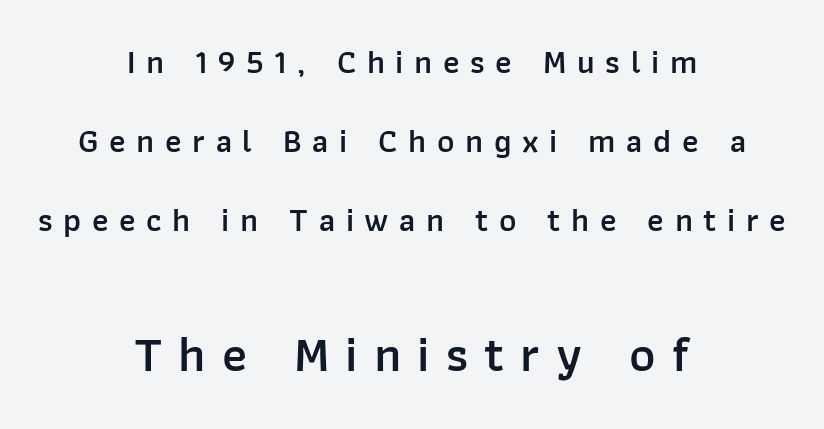
The image shows 50 px semibold sans-serif type, upright; set centered, loose line spacing (2.4x), unusually wide letter spacing (+0.32 em), not underlined; the second (bottom) block is 1.52x larger; low stroke contrast and a medium x-height.
